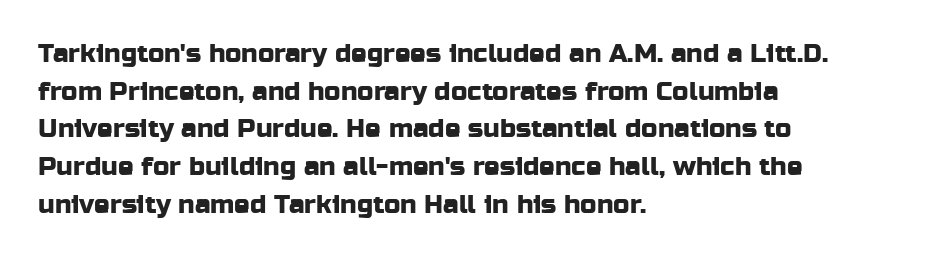
Q: Is the text italic (slanted)? A: No, it is upright.
Q: Is the text underlined? A: No.
Q: How is the paragraph aligned? A: Left-aligned.
Q: Is the spacing between letters normal or unusually wide? A: Normal.
Q: Is the spacing between lines tight, normal or loose? A: Normal.
